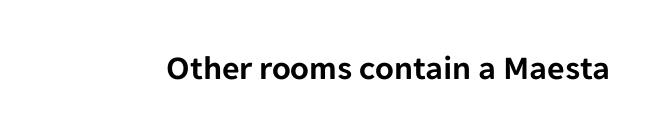
Q: Is the text italic (slanted)? A: No, it is upright.
Q: Is the typeface a serif or a sans-serif typeface? A: Sans-serif.
Q: Is the text underlined? A: No.
Q: Is the spacing between letters normal or unusually wide? A: Normal.
Q: Width (condensed, normal, or wide)? A: Normal.
Q: Stroke contrast? A: Low.
Q: x-height? A: Medium.
Q: Monospaced? A: No.
